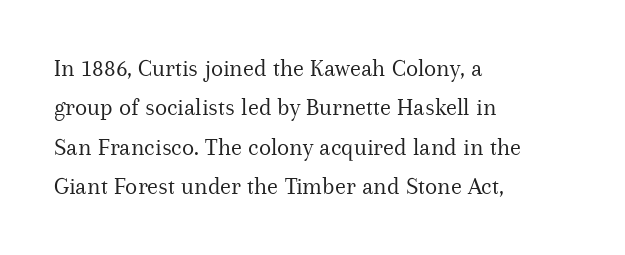
{"italic": "no", "bold": "no", "underline": "no", "align": "left", "line_spacing": "normal", "line_spacing_ratio": 1.58, "letter_spacing": "normal", "letter_spacing_em": 0.0, "glyph_px": 25}
